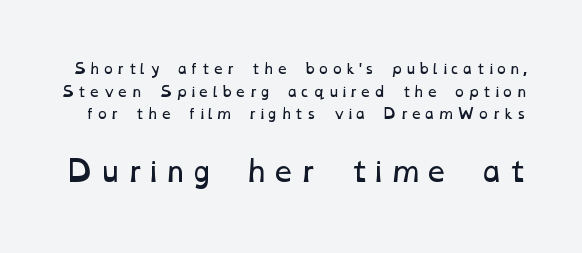
The image shows 28 px regular-weight, wide type; set normal line spacing (1.61x), not underlined; the second (bottom) block is 2.0x larger; low stroke contrast and a medium x-height.
